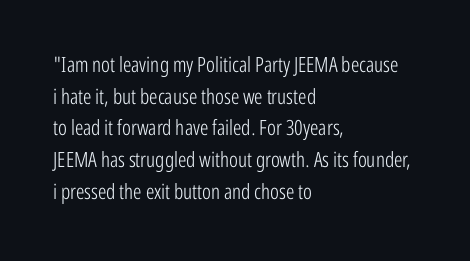
{"italic": "no", "bold": "no", "underline": "no", "align": "left", "line_spacing": "normal", "line_spacing_ratio": 1.51, "letter_spacing": "normal", "letter_spacing_em": 0.0, "glyph_px": 21}
